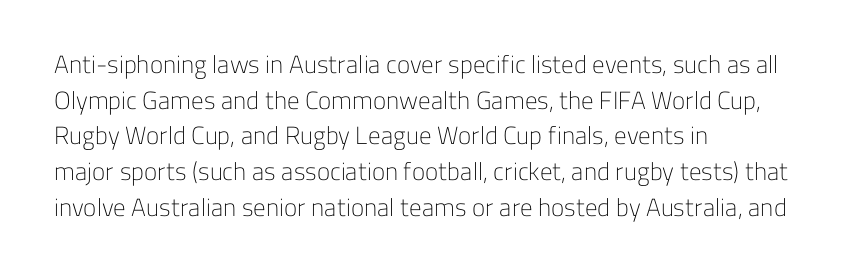
The image shows 25 px text type, upright; set left-aligned, normal line spacing (1.43x), normal letter spacing, not underlined.
